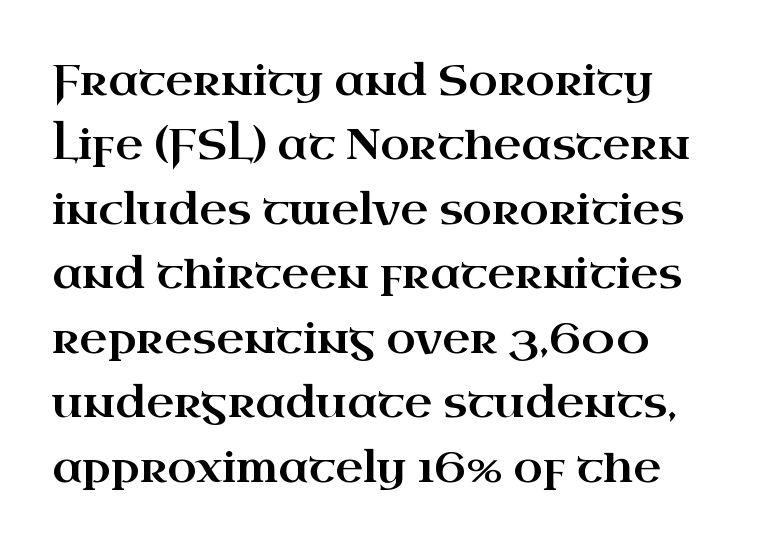
The image shows 43 px wide serif type, upright; set normal line spacing (1.5x), normal letter spacing, not underlined; high stroke contrast and a small x-height.
